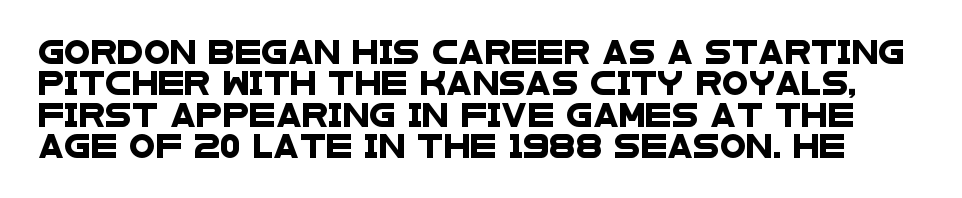
{"underline": "no", "line_spacing": "normal", "line_spacing_ratio": 1.31, "letter_spacing": "normal", "letter_spacing_em": 0.0, "glyph_px": 24}
